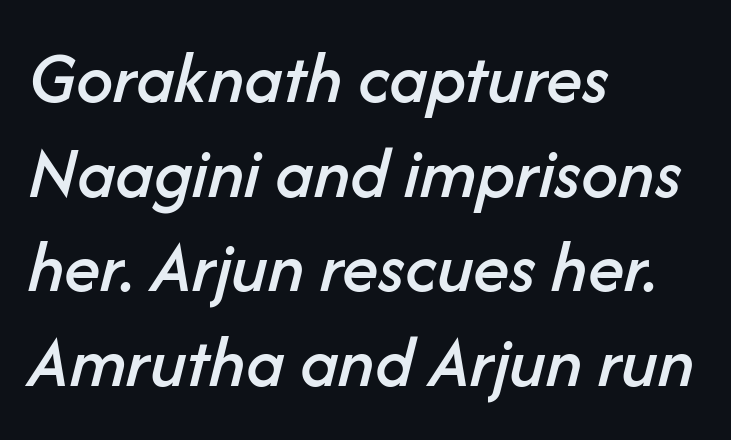
{"italic": "yes", "lean": "right", "slant_degrees": 14, "width": "normal", "stroke_contrast": "low", "x_height": "medium", "monospaced": "no", "underline": "no", "align": "left", "line_spacing": "normal", "line_spacing_ratio": 1.28, "letter_spacing": "normal", "letter_spacing_em": 0.0, "glyph_px": 74}
